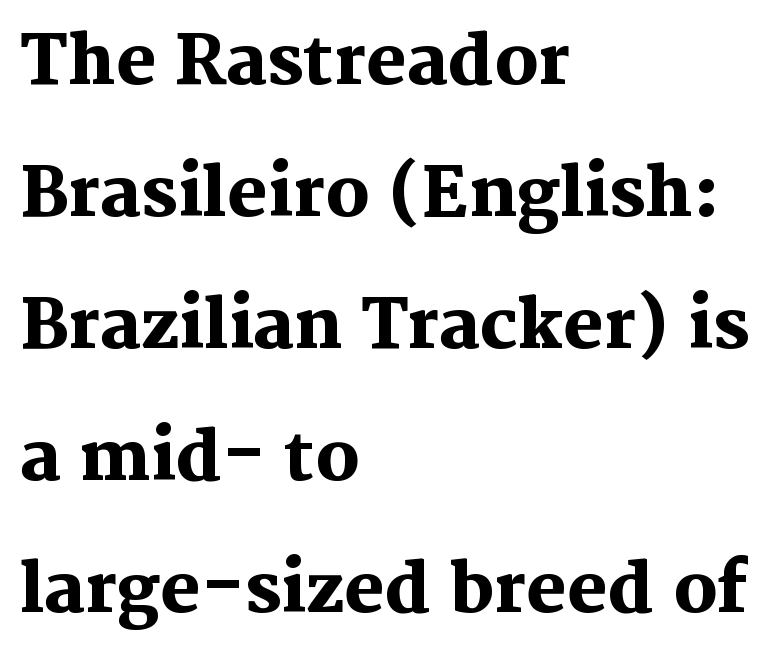
{"serif": "yes", "italic": "no", "bold": "yes", "weight": "heavy", "width": "normal", "stroke_contrast": "medium", "x_height": "medium", "monospaced": "no", "underline": "no", "align": "left", "line_spacing": "loose", "line_spacing_ratio": 1.94, "letter_spacing": "normal", "letter_spacing_em": 0.0, "glyph_px": 68}
